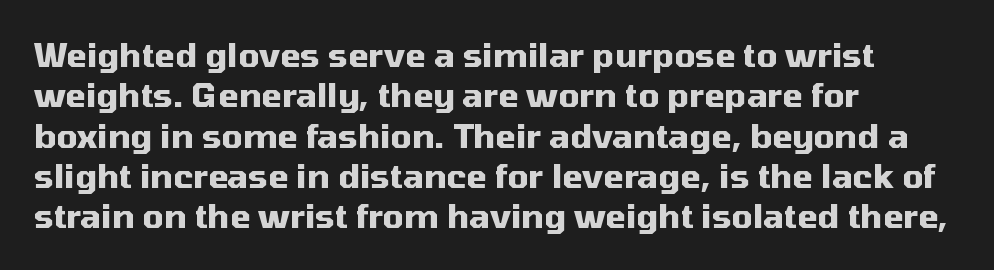
{"serif": "no", "italic": "no", "bold": "yes", "weight": "heavy", "width": "normal", "stroke_contrast": "medium", "x_height": "medium", "monospaced": "no", "underline": "no", "align": "left", "line_spacing_ratio": 1.22, "letter_spacing": "normal", "letter_spacing_em": 0.0, "glyph_px": 33}
